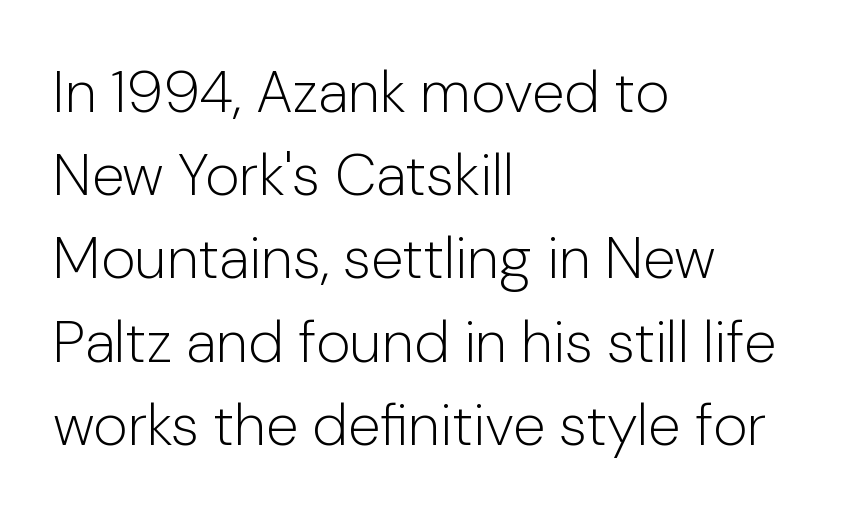
Q: Is the text bold? A: No.
Q: Is the text italic (slanted)? A: No, it is upright.
Q: Is the typeface a serif or a sans-serif typeface? A: Sans-serif.
Q: Is the text underlined? A: No.
Q: How is the paragraph aligned? A: Left-aligned.
Q: Is the spacing between letters normal or unusually wide? A: Normal.
Q: Is the spacing between lines tight, normal or loose? A: Normal.
Q: Width (condensed, normal, or wide)? A: Normal.
Q: Stroke contrast? A: Low.
Q: x-height? A: Medium.
Q: Monospaced? A: No.
